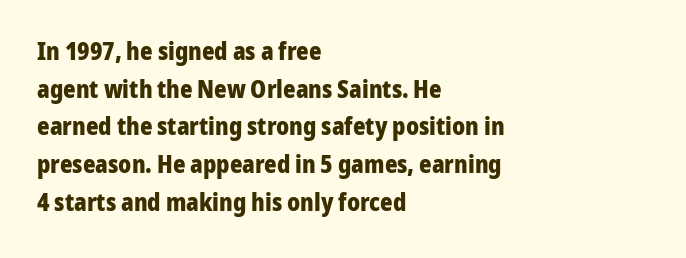
The image shows 24 px bold type, upright; set left-aligned, normal line spacing (1.57x), normal letter spacing, not underlined.
